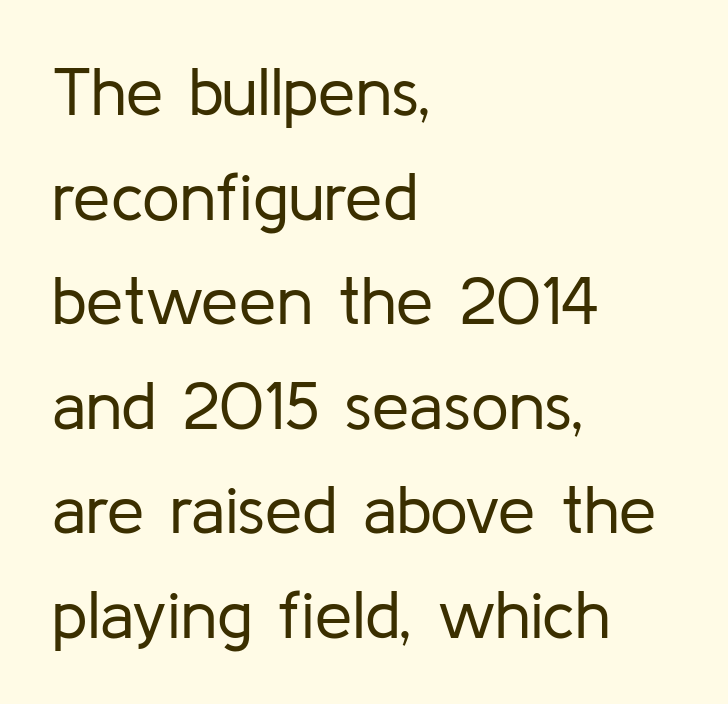
The image shows 67 px regular-weight sans-serif type, upright; set left-aligned, normal line spacing (1.56x), normal letter spacing, not underlined; low stroke contrast and a medium x-height.
